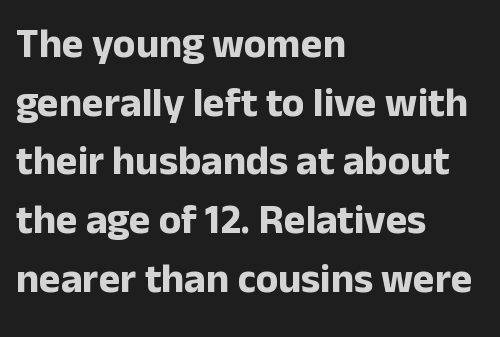
How heavy is the stroke? Heavy — this is a bold. Notice how descenders clear the ascenders below comfortably — that's standard leading. Each letter keeps its own natural width here, so spacing adapts to shape. Short and long lines alike share a common starting point at left.
